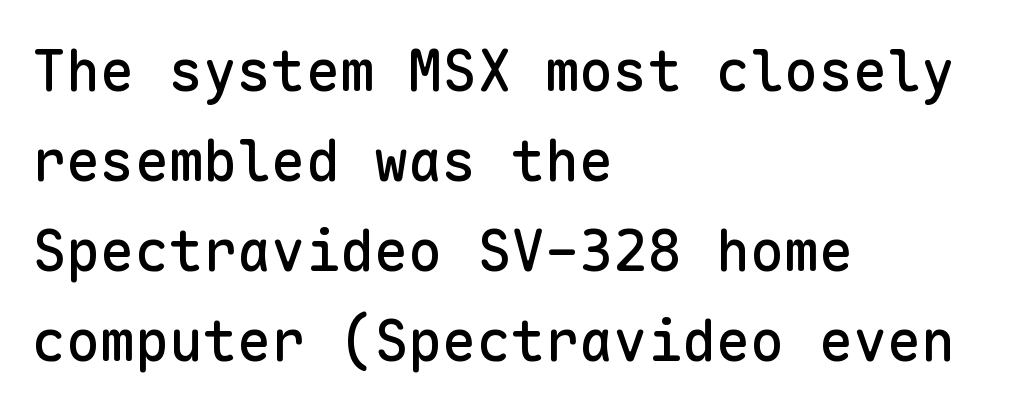
{"serif": "no", "italic": "no", "width": "normal", "stroke_contrast": "low", "x_height": "medium", "monospaced": "yes", "underline": "no", "align": "left", "line_spacing": "normal", "line_spacing_ratio": 1.58, "letter_spacing": "normal", "letter_spacing_em": 0.0, "glyph_px": 57}
